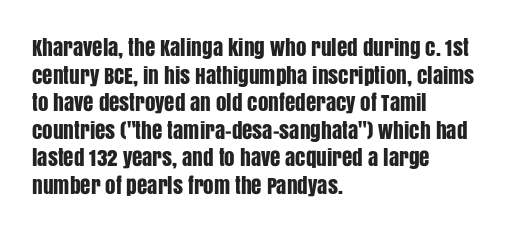
{"italic": "no", "underline": "no", "align": "left", "line_spacing": "normal", "line_spacing_ratio": 1.31, "letter_spacing": "normal", "letter_spacing_em": 0.0, "glyph_px": 21}
